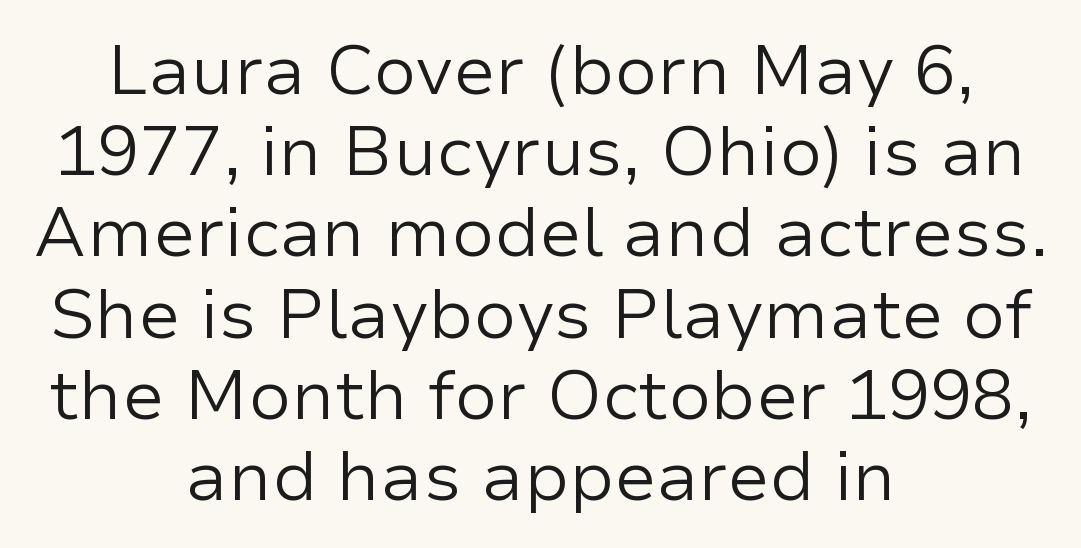
The image shows 70 px regular-weight sans-serif type, upright; set centered, line spacing 1.16x, normal letter spacing, not underlined; low stroke contrast and a medium x-height.
